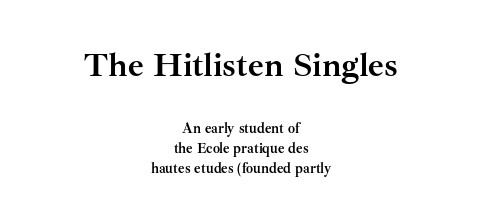
{"serif": "yes", "italic": "no", "bold": "yes", "weight": "semibold", "width": "normal", "stroke_contrast": "medium", "x_height": "small", "monospaced": "no", "underline": "no", "align": "center", "line_spacing": "normal", "line_spacing_ratio": 1.44, "letter_spacing": "normal", "letter_spacing_em": 0.0, "larger_block": "first", "size_ratio": 2.43, "glyph_px": 34}
